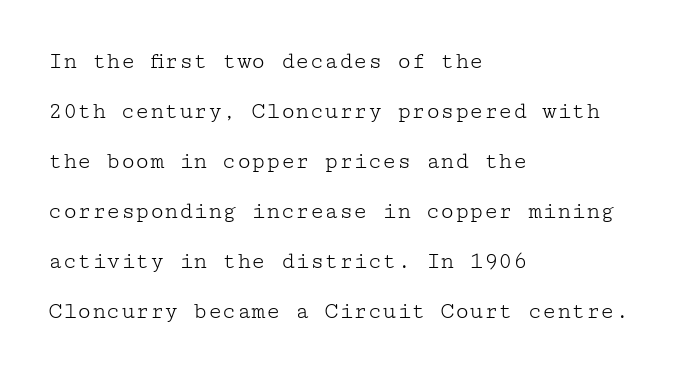
The image shows 24 px text type, upright; set left-aligned, loose line spacing (2.08x), normal letter spacing, not underlined.
